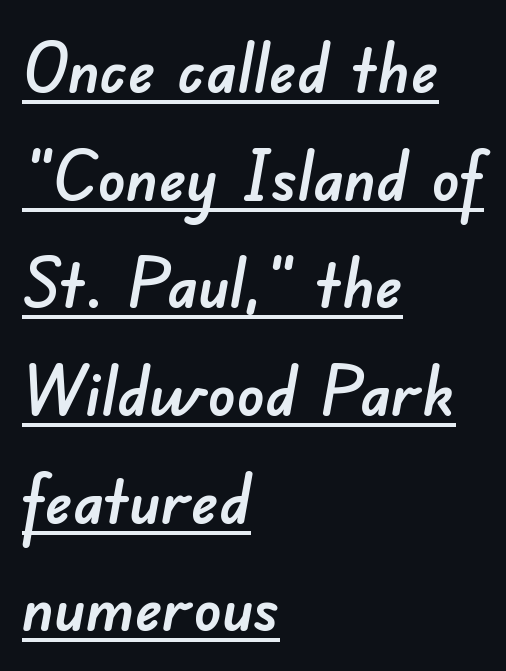
Q: Is the typeface a serif or a sans-serif typeface? A: Sans-serif.
Q: Is the text underlined? A: Yes.
Q: How is the paragraph aligned? A: Left-aligned.
Q: Is the spacing between letters normal or unusually wide? A: Normal.
Q: Is the spacing between lines tight, normal or loose? A: Normal.
Q: Width (condensed, normal, or wide)? A: Normal.
Q: Stroke contrast? A: Low.
Q: x-height? A: Small.
Q: Monospaced? A: No.
